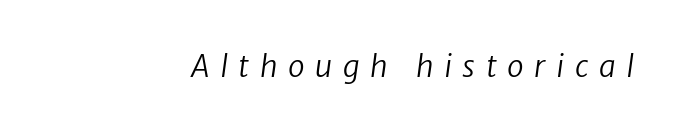
The characters are drawn with everyday or finer stroke widths. A typesetter would label this face a sans. This rendering widens character spacing well past its baseline value. Note the varied advance widths — an 'i' is clearly narrower than an 'm'. Glance below the letters and you will spot only blank space.
